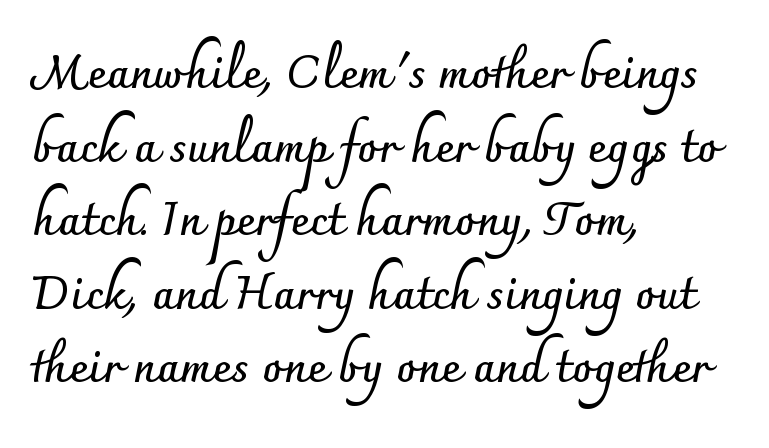
{"serif": "no", "bold": "yes", "weight": "semibold", "width": "normal", "stroke_contrast": "low", "x_height": "small", "monospaced": "no", "underline": "no", "align": "left", "line_spacing": "normal", "line_spacing_ratio": 1.6, "letter_spacing": "normal", "letter_spacing_em": 0.0, "glyph_px": 46}
